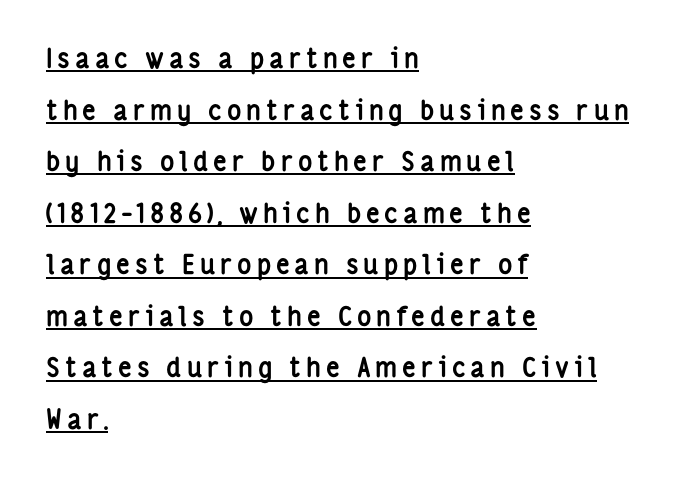
The passage shown is emphatically bold. When letters stand straight like this, we call the style roman or upright. This rendering uses left alignment, leaving the right contour irregular. Each line of the rendering has a horizontal stroke beneath the glyphs.
